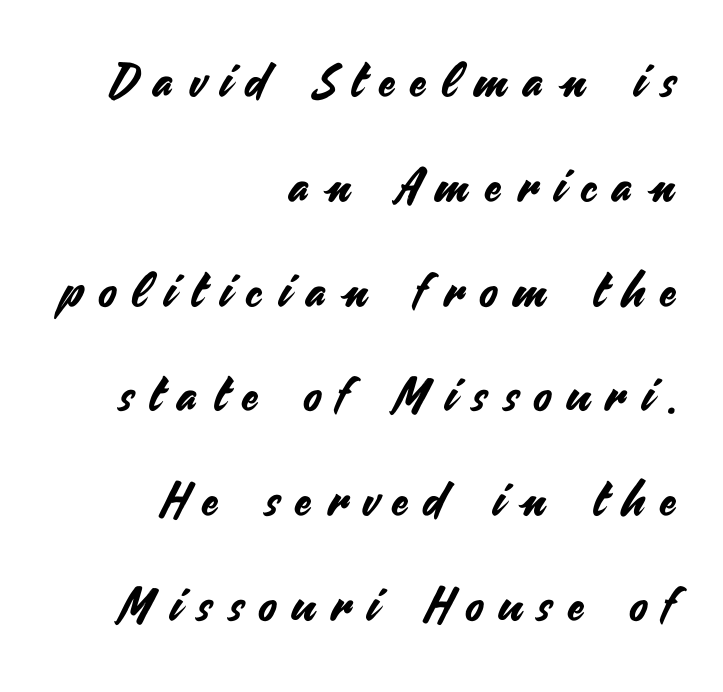
The image shows 47 px sans-serif type; set right-aligned, loose line spacing (2.23x), unusually wide letter spacing (+0.35 em), not underlined; medium stroke contrast and a small x-height.
